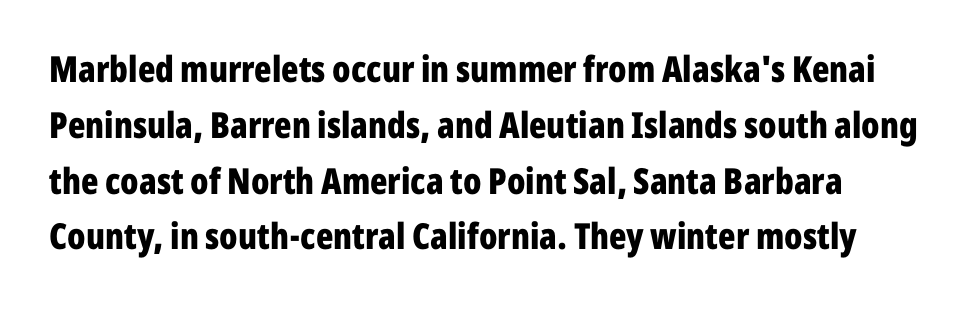
The image shows 36 px bold, condensed sans-serif type, upright; set normal line spacing (1.55x), normal letter spacing, not underlined; low stroke contrast and a medium x-height.
